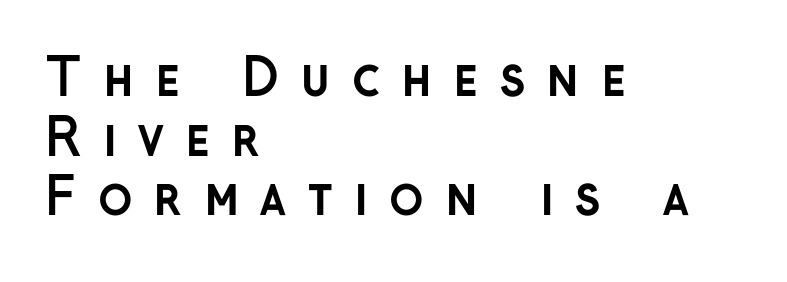
These lines are set flush left with a ragged right edge. Beneath every word, the page is bare. Words appear elongated and porous because spacing is wide. Notice how thick the strokes are: this is what a full bold looks like. It's the straight-up-and-down kind of type. Nothing sits at the stroke ends, so this counts as sans-serif.
